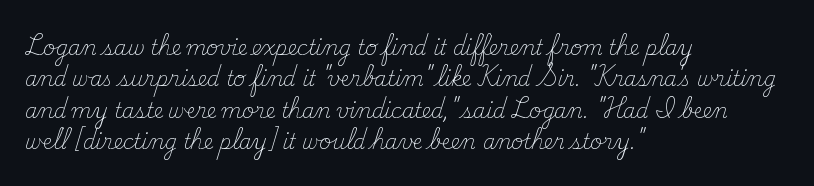
The image shows 20 px text type; set left-aligned, normal line spacing (1.57x), normal letter spacing, not underlined.
